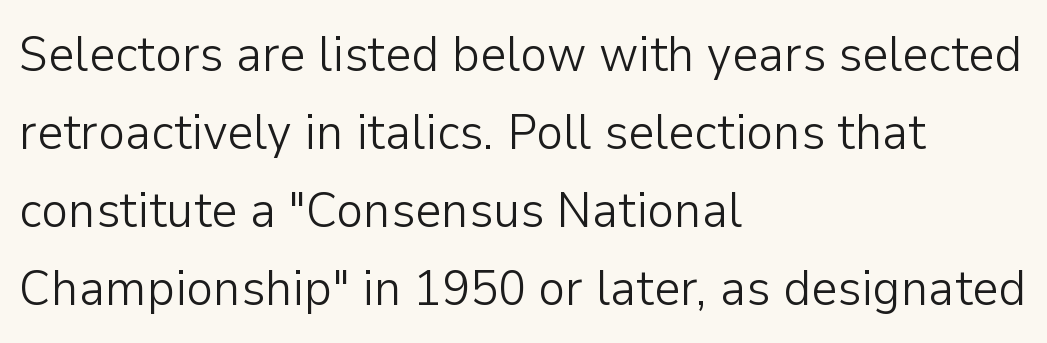
{"serif": "no", "italic": "no", "bold": "no", "weight": "light", "width": "normal", "stroke_contrast": "low", "x_height": "medium", "monospaced": "no", "underline": "no", "align": "left", "line_spacing": "normal", "line_spacing_ratio": 1.53, "letter_spacing": "normal", "letter_spacing_em": 0.0, "glyph_px": 51}
